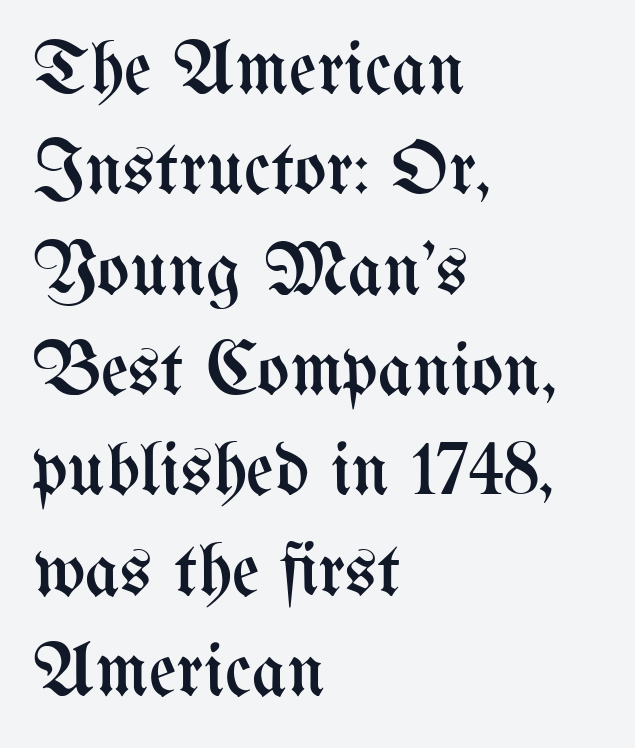
The image shows 76 px regular-weight, condensed type, upright; set left-aligned, normal line spacing (1.32x), normal letter spacing, not underlined; medium stroke contrast and a medium x-height.
